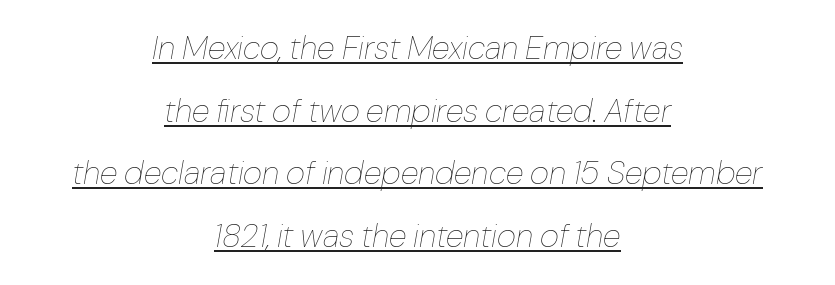
{"italic": "yes", "lean": "right", "slant_degrees": 10, "bold": "no", "weight": "thin", "width": "normal", "stroke_contrast": "low", "x_height": "medium", "monospaced": "no", "underline": "yes", "align": "center", "line_spacing": "loose", "line_spacing_ratio": 1.9, "letter_spacing": "normal", "letter_spacing_em": 0.0, "glyph_px": 33}
